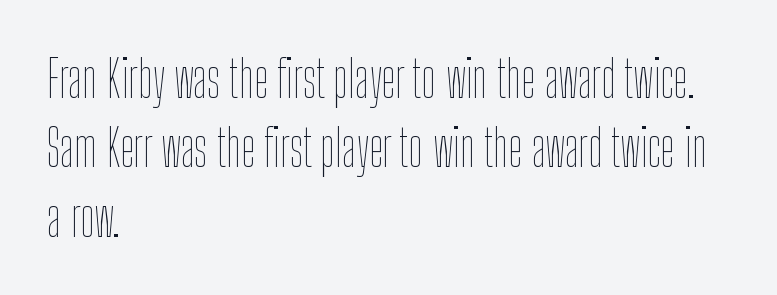
{"italic": "no", "bold": "no", "weight": "thin", "width": "condensed", "stroke_contrast": "low", "x_height": "medium", "monospaced": "no", "underline": "no", "align": "left", "line_spacing": "normal", "line_spacing_ratio": 1.36, "letter_spacing": "normal", "letter_spacing_em": 0.0, "glyph_px": 51}
